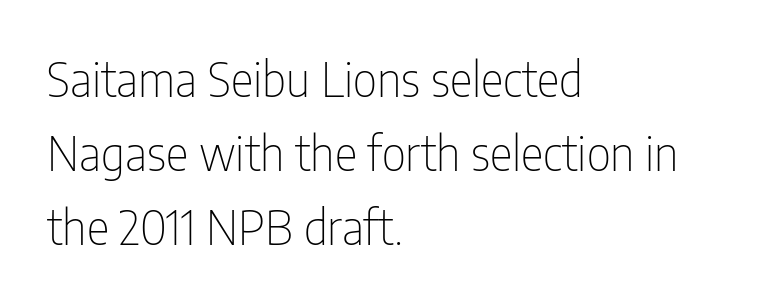
These lines were composed using upright roman letters. Bold? No — there's no thickening of the strokes. Caption: multi-line text, flush left, ragged right. Observe the absence of serifs on each vertical stroke in this sample. A normal amount of white space separates one row of letters from the next.
